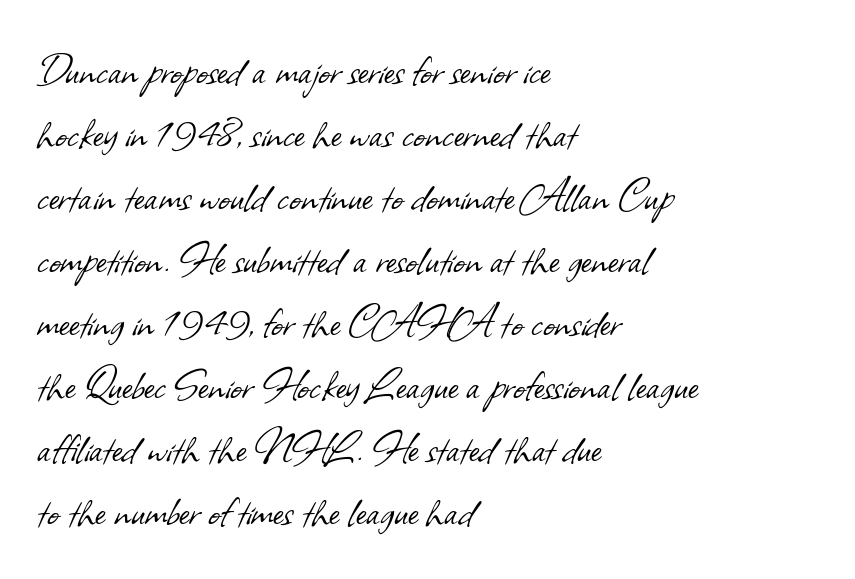
Q: Is the text bold? A: No.
Q: Is the typeface a serif or a sans-serif typeface? A: Sans-serif.
Q: Is the text underlined? A: No.
Q: How is the paragraph aligned? A: Left-aligned.
Q: Is the spacing between letters normal or unusually wide? A: Normal.
Q: Is the spacing between lines tight, normal or loose? A: Normal.
Q: Width (condensed, normal, or wide)? A: Normal.
Q: Stroke contrast? A: Low.
Q: x-height? A: Small.
Q: Monospaced? A: No.
